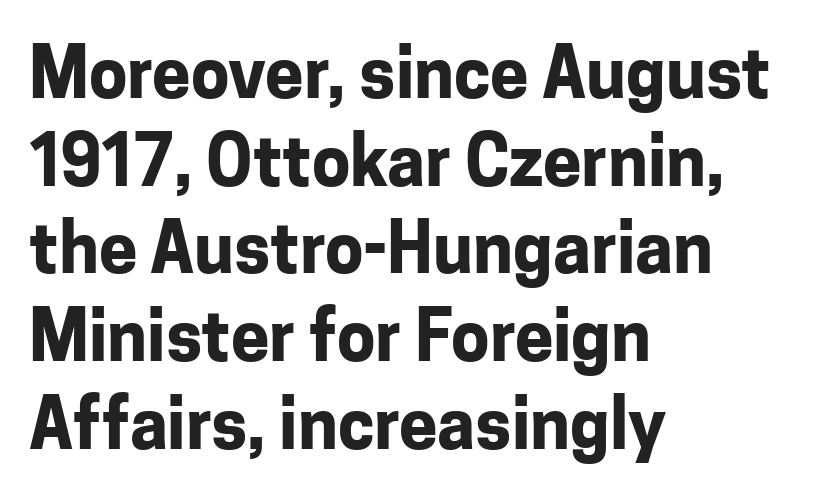
The letters stand straight up with perfectly vertical stems. The type is set solid horizontally, with unmodified tracking. Think of a printed novel: that variable character pitch is what you see here. Nobody drew a line under any word here. Horizontal bands of white between lines are of average thickness.
